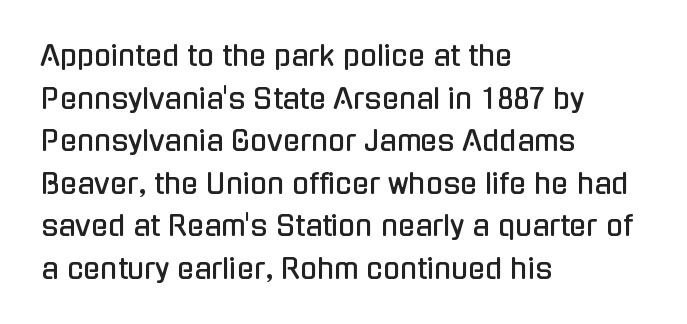
Nope, not italic — everything's standing straight. Leading matches the norm, producing a regular column. Each letter keeps its own natural width here, so spacing adapts to shape. The lines are quadded left. Nope, no serifs anywhere on these letters. Spacing between characters is what you'd get straight out of the box.
